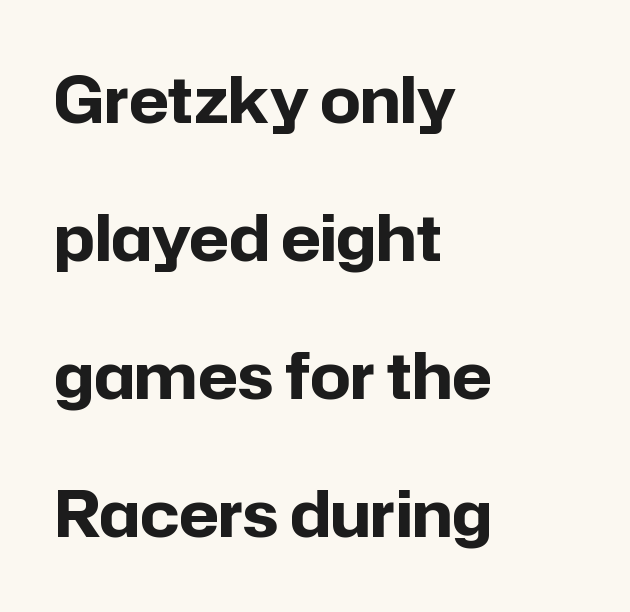
Unmarked baselines from the first word to the last. These lines are composed in type without serifs. The rag falls on the right side of this text block. This sample uses an upright cut, with every glyph sitting square on the baseline. The letters advance in unequal steps, a hallmark of proportional type. This rendering leaves character spacing at its baseline value.
